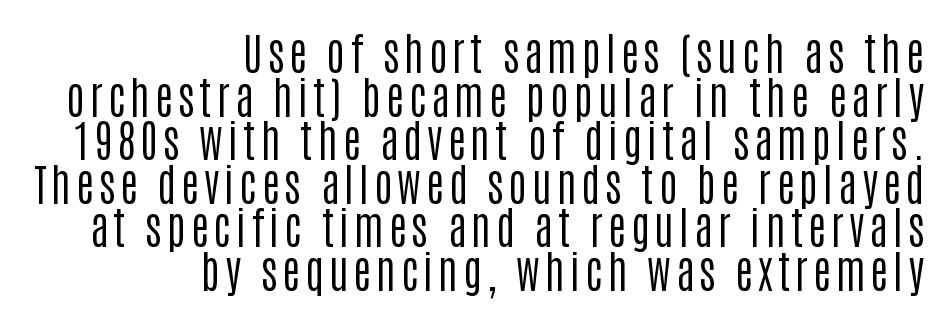
Very little white space separates one row of letters from the next. A student would call this right alignment; a typographer would say flush right, rag left. You can tell it's not italic because the verticals are truly vertical. Type without underlining. A light-to-regular cut is what we see here. Nope, no serifs anywhere on these letters.
